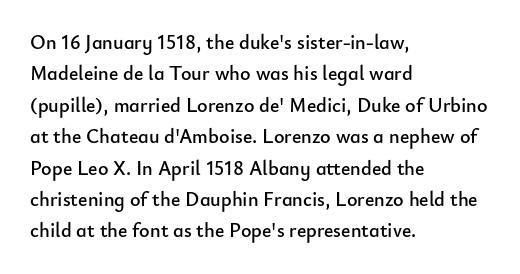
Compared with a centered layout, this one pins lines to the left instead. The space beneath each line is pristine and unruled. The passage shown stacks its lines at a standard gap. Do the letters lean? They stand straight. Spacing between characters is what you'd get straight out of the box.
